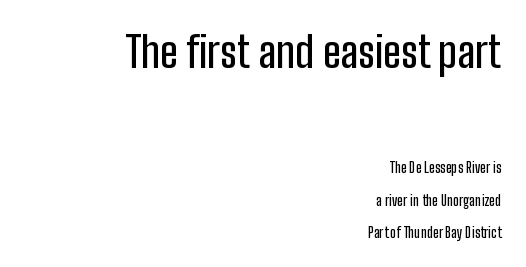
Spacing verdict: proportional, widths tailored to each character. Style check: upright. Standard letterfit; no display-style spreading of the glyphs. Honestly, there is no underline to notice here at all.
